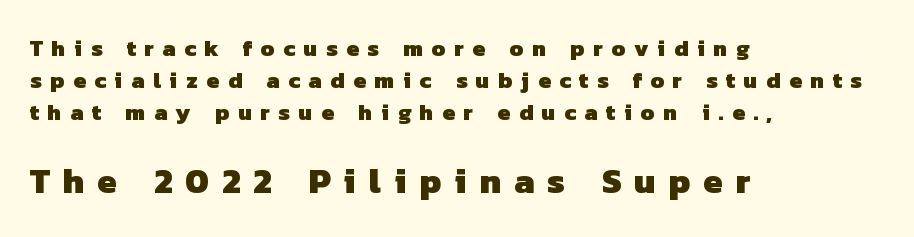
A clean baseline with only descenders dipping below it. You could not count columns in this text — the font is proportionally spaced. Plenty of ink on the page — the face is bold. Bigger letters appear in the bottom chunk; the top chunk is reduced. Typeset ragged right — the left edge is the straight one. This sample keeps an unexceptional amount of space between lines.
